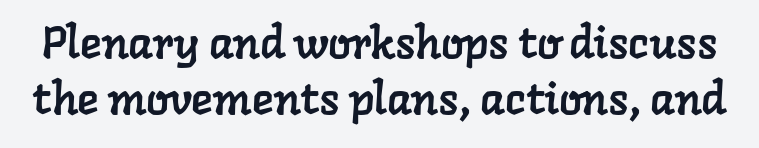
The image shows 45 px serif type; set normal line spacing (1.25x), normal letter spacing, not underlined; low stroke contrast and a medium x-height.
